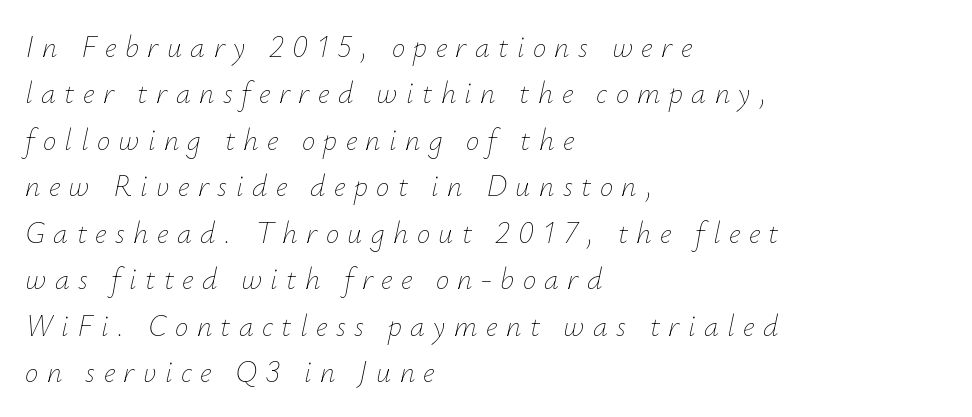
The image shows 30 px thin type, italic (leaning right); set left-aligned, normal line spacing (1.55x), unusually wide letter spacing (+0.28 em), not underlined; low stroke contrast and a small x-height.
